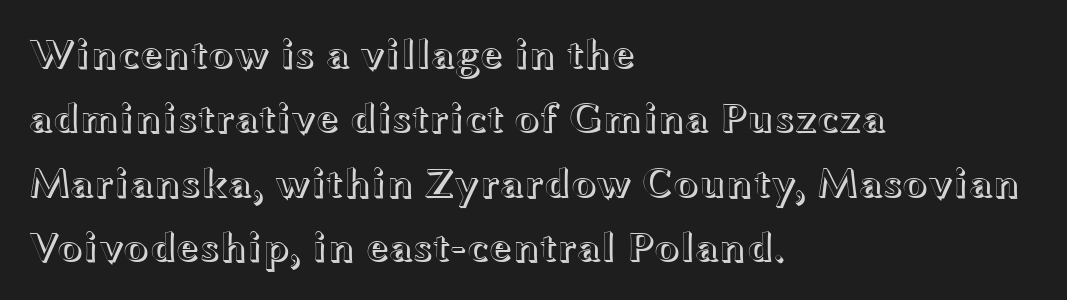
The image shows 42 px wide type, upright; set left-aligned, normal line spacing (1.53x), normal letter spacing, not underlined; a medium x-height.
